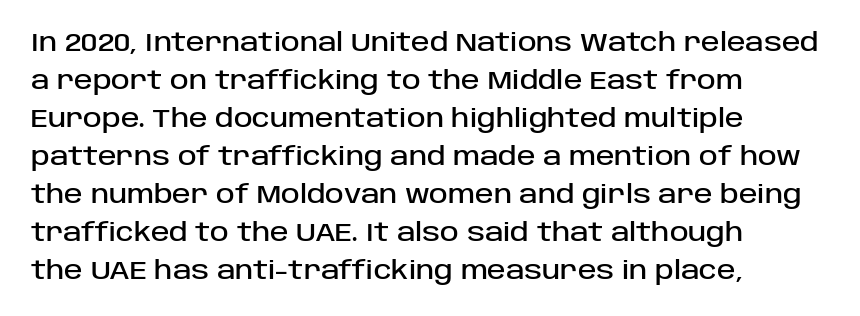
{"italic": "no", "underline": "no", "align": "left", "line_spacing": "normal", "line_spacing_ratio": 1.52, "letter_spacing": "normal", "letter_spacing_em": 0.0, "glyph_px": 25}
